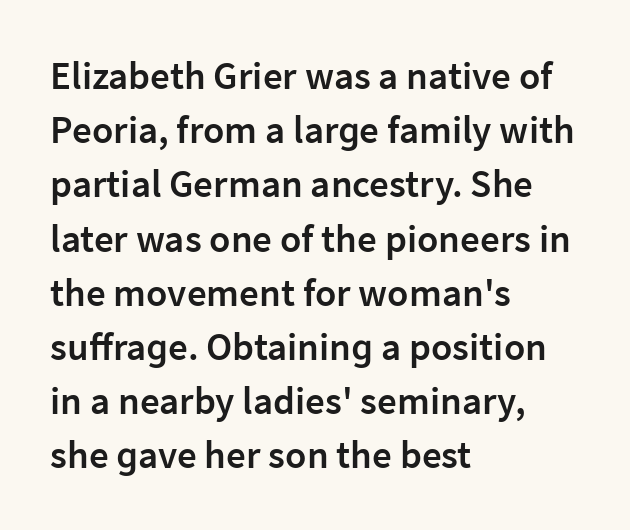
Do the characters align in a grid? No, the font is proportional. Rendered with straight, roman letterforms. Whoever set this chose a conventional vertical rhythm. Words float on clear page, feet unadorned. The letterforms sit shoulder to shoulder at normal distance.
